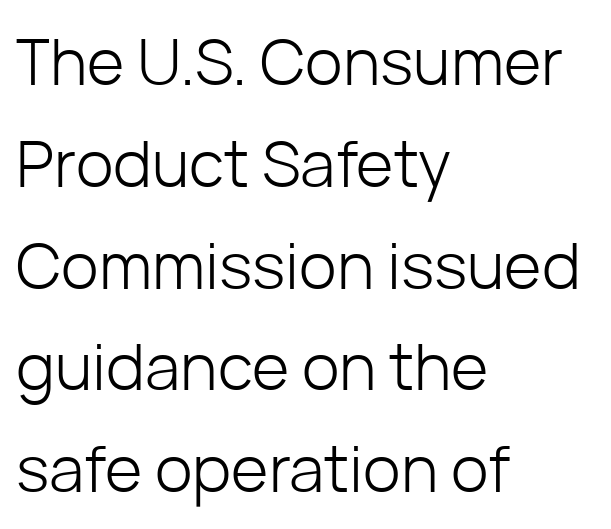
Q: Is the text bold? A: No.
Q: Is the text italic (slanted)? A: No, it is upright.
Q: Is the typeface a serif or a sans-serif typeface? A: Sans-serif.
Q: Is the text underlined? A: No.
Q: How is the paragraph aligned? A: Left-aligned.
Q: Is the spacing between letters normal or unusually wide? A: Normal.
Q: Is the spacing between lines tight, normal or loose? A: Normal.
Q: Width (condensed, normal, or wide)? A: Normal.
Q: Stroke contrast? A: Low.
Q: x-height? A: Medium.
Q: Monospaced? A: No.
